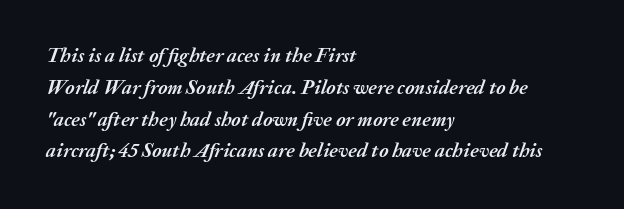
{"italic": "yes", "lean": "right", "slant_degrees": 20, "bold": "yes", "underline": "no", "align": "left", "line_spacing": "normal", "line_spacing_ratio": 1.59, "letter_spacing": "normal", "letter_spacing_em": 0.0, "glyph_px": 20}
